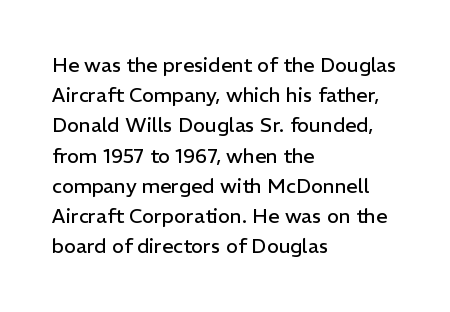
Q: Is the text bold? A: No.
Q: Is the text italic (slanted)? A: No, it is upright.
Q: Is the text underlined? A: No.
Q: How is the paragraph aligned? A: Left-aligned.
Q: Is the spacing between letters normal or unusually wide? A: Normal.
Q: Is the spacing between lines tight, normal or loose? A: Normal.
